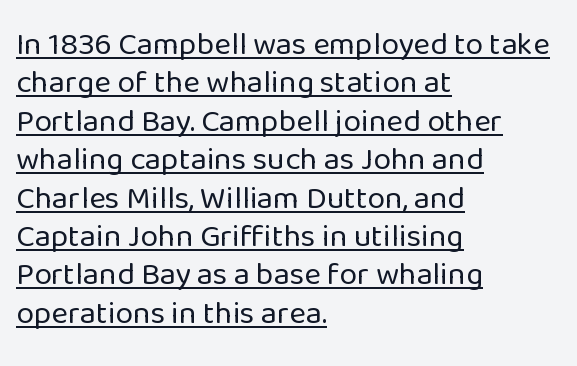
Q: Is the text bold? A: No.
Q: Is the text italic (slanted)? A: No, it is upright.
Q: Is the typeface a serif or a sans-serif typeface? A: Sans-serif.
Q: Is the text underlined? A: Yes.
Q: How is the paragraph aligned? A: Left-aligned.
Q: Is the spacing between letters normal or unusually wide? A: Normal.
Q: Width (condensed, normal, or wide)? A: Normal.
Q: Stroke contrast? A: Low.
Q: x-height? A: Medium.
Q: Monospaced? A: No.
